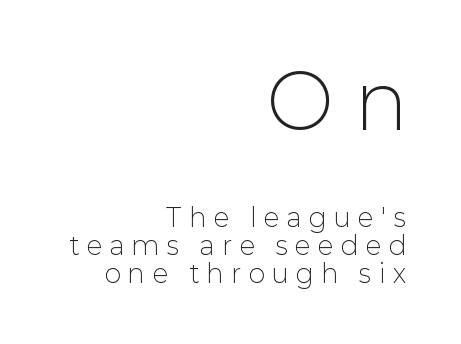
Q: Is the text bold? A: No.
Q: Is the text italic (slanted)? A: No, it is upright.
Q: Is the typeface a serif or a sans-serif typeface? A: Sans-serif.
Q: Is the text underlined? A: No.
Q: How is the paragraph aligned? A: Right-aligned.
Q: Is the spacing between letters normal or unusually wide? A: Unusually wide.
Q: Is the spacing between lines tight, normal or loose? A: Tight.
Q: Which block of text is set in a larger size, the first (top) or the second (bottom)? A: The first (top) one.
Q: Width (condensed, normal, or wide)? A: Normal.
Q: Stroke contrast? A: Low.
Q: x-height? A: Medium.
Q: Monospaced? A: No.
